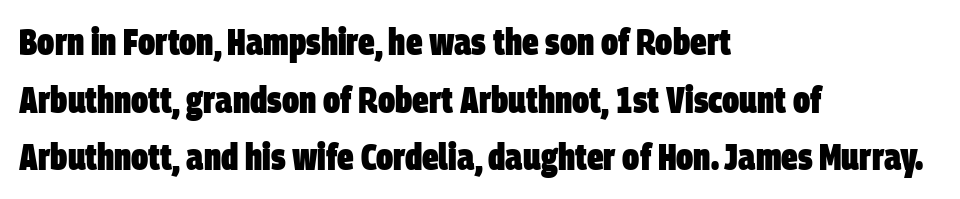
Q: Is the text bold? A: Yes.
Q: Is the typeface a serif or a sans-serif typeface? A: Sans-serif.
Q: Is the text underlined? A: No.
Q: How is the paragraph aligned? A: Left-aligned.
Q: Is the spacing between letters normal or unusually wide? A: Normal.
Q: Is the spacing between lines tight, normal or loose? A: Normal.
Q: Width (condensed, normal, or wide)? A: Condensed.
Q: Stroke contrast? A: Low.
Q: x-height? A: Large.
Q: Monospaced? A: No.
